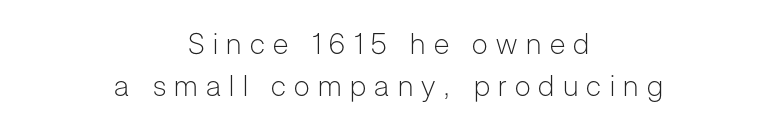
{"serif": "no", "italic": "no", "bold": "no", "weight": "light", "width": "normal", "stroke_contrast": "low", "x_height": "medium", "monospaced": "no", "underline": "no", "align": "center", "line_spacing": "normal", "line_spacing_ratio": 1.45, "letter_spacing": "wide", "letter_spacing_em": 0.29, "glyph_px": 29}
